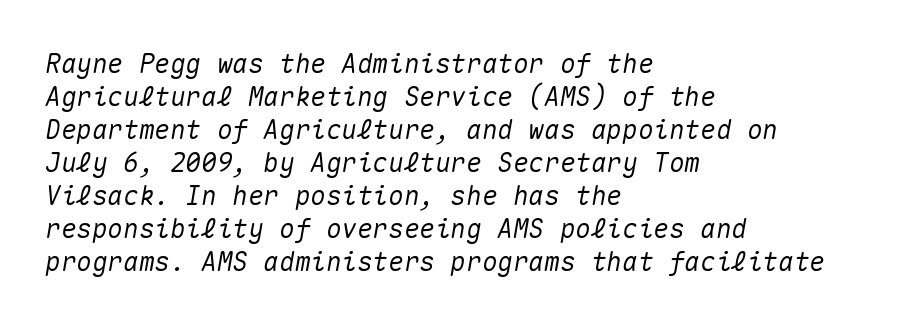
Q: Is the text italic (slanted)? A: Yes, it leans right by about 10 degrees.
Q: Is the text underlined? A: No.
Q: How is the paragraph aligned? A: Left-aligned.
Q: Is the spacing between letters normal or unusually wide? A: Normal.
Q: Is the spacing between lines tight, normal or loose? A: Normal.
